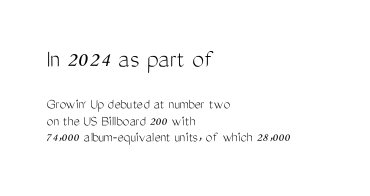
{"italic": "no", "bold": "no", "underline": "no", "align": "left", "line_spacing": "tight", "line_spacing_ratio": 1.1, "letter_spacing": "normal", "letter_spacing_em": 0.0, "larger_block": "first", "size_ratio": 1.8, "glyph_px": 27}
